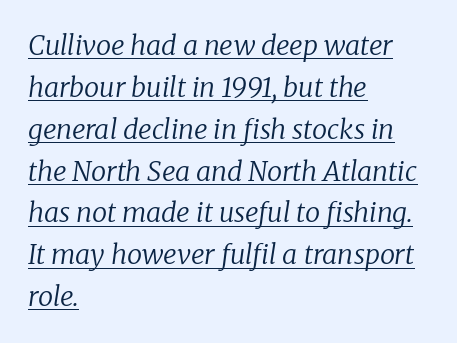
The image shows 27 px text type, italic (leaning right); set left-aligned, normal line spacing (1.55x), normal letter spacing, underlined.
